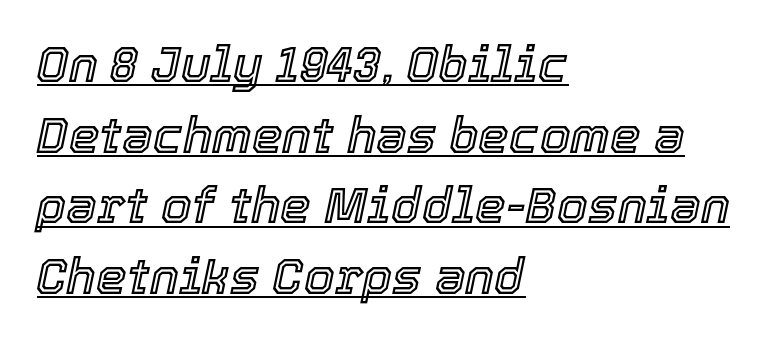
The lettering tilts uniformly, giving the passage an italic look. Short and long lines alike share a common starting point at left. Is there much room between lines? A standard amount, neither cramped nor airy. Looks like someone drew a line under every word here. The rendering uses natural spacing where letterforms have individual widths. Each word holds together tightly as a unit, with standard inter-letter gaps.
